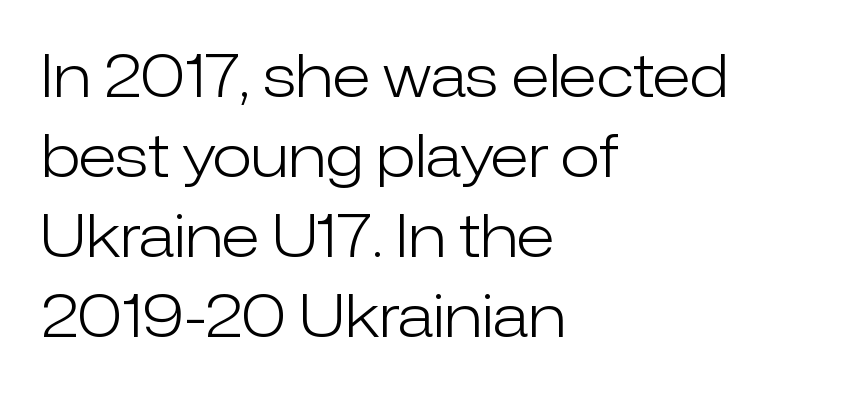
Q: Is the text bold? A: No.
Q: Is the text italic (slanted)? A: No, it is upright.
Q: Is the typeface a serif or a sans-serif typeface? A: Sans-serif.
Q: Is the text underlined? A: No.
Q: How is the paragraph aligned? A: Left-aligned.
Q: Is the spacing between letters normal or unusually wide? A: Normal.
Q: Is the spacing between lines tight, normal or loose? A: Normal.
Q: Width (condensed, normal, or wide)? A: Normal.
Q: Stroke contrast? A: Low.
Q: x-height? A: Medium.
Q: Monospaced? A: No.
